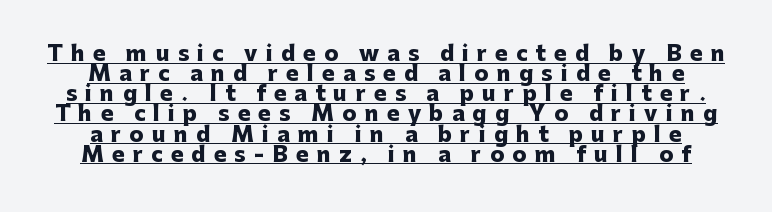
Summary of vertical rhythm: compact, with narrow interline spacing. Nope, not italic — everything's standing straight. The passage shown is underscored from start to finish. Honestly, the letter spacing is so wide it's the main thing you notice. Plenty of ink on the page — the face is bold.
